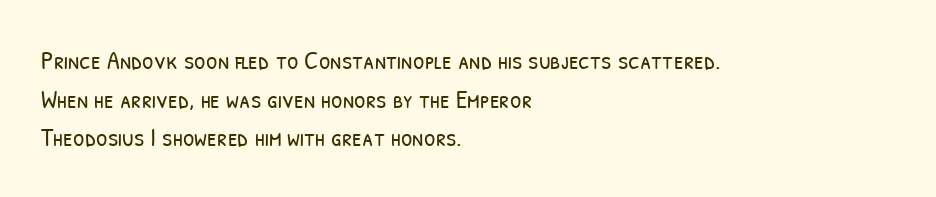
The image shows 26 px text type; set left-aligned, normal line spacing (1.49x), normal letter spacing, not underlined.
